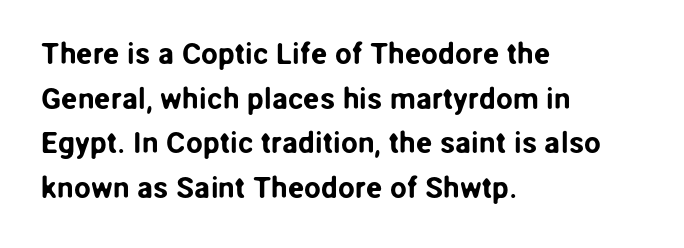
Does the copy run flush right? No — it runs flush left. A typesetter would call this leading conventional body-copy spacing. Lines of text with bare space underneath. The font family rendered here belongs to the sans-serif group. Varying glyph widths throughout — classic text-font behaviour.
